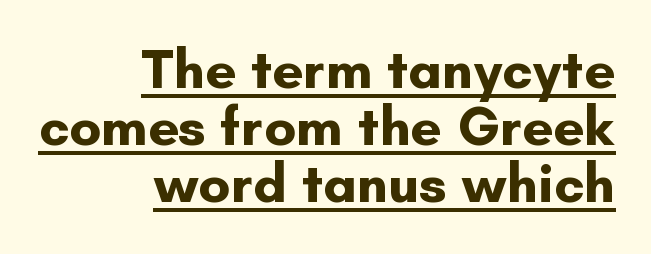
Q: Is the text bold? A: Yes.
Q: Is the text italic (slanted)? A: No, it is upright.
Q: Is the typeface a serif or a sans-serif typeface? A: Sans-serif.
Q: Is the text underlined? A: Yes.
Q: How is the paragraph aligned? A: Right-aligned.
Q: Is the spacing between letters normal or unusually wide? A: Normal.
Q: Is the spacing between lines tight, normal or loose? A: Tight.
Q: Width (condensed, normal, or wide)? A: Normal.
Q: Stroke contrast? A: Low.
Q: x-height? A: Small.
Q: Monospaced? A: No.
